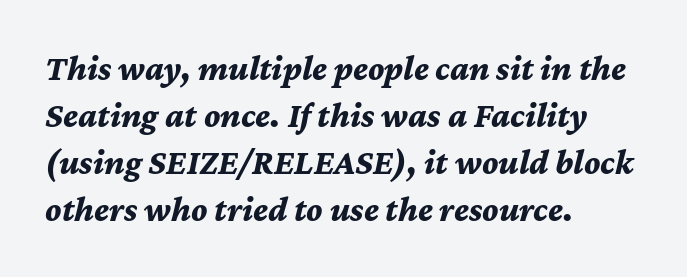
Does the leading feel generous? No, just average. Underlining? Definitely not there. Does the weight exceed regular? Yes, all the way to bold. The rendering keeps characters at their native spacing. Looking at the ascenders, they clearly lean. Layout note: lines flush left.
